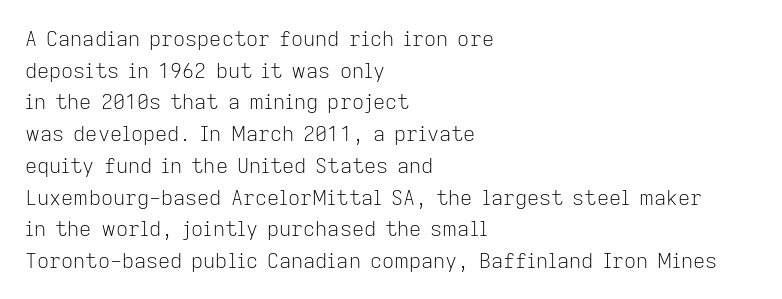
Style check: upright. Leftover space on each line is placed entirely after the last word. The rows are spaced the way most documents space them. The font is comparable to plain body text, perhaps lighter. Honestly, there is no underline to notice here at all. Nobody touched the tracking dial on this one.
